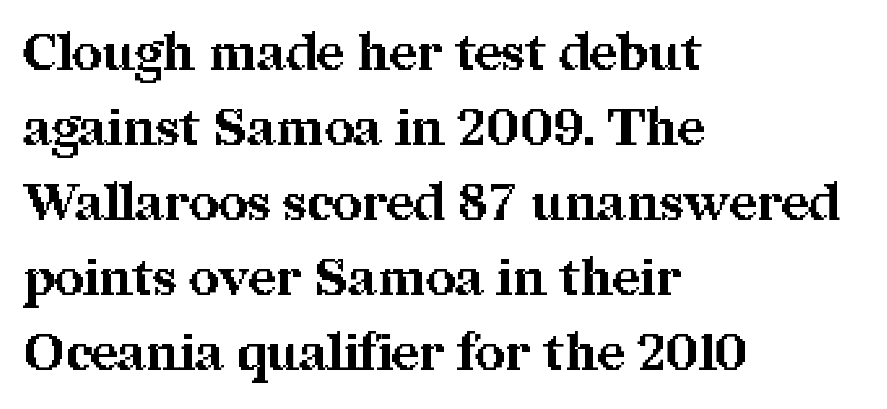
{"serif": "yes", "italic": "no", "bold": "yes", "weight": "bold", "width": "normal", "stroke_contrast": "medium", "x_height": "medium", "monospaced": "no", "underline": "no", "align": "left", "line_spacing": "normal", "line_spacing_ratio": 1.44, "letter_spacing": "normal", "letter_spacing_em": 0.0, "glyph_px": 52}
